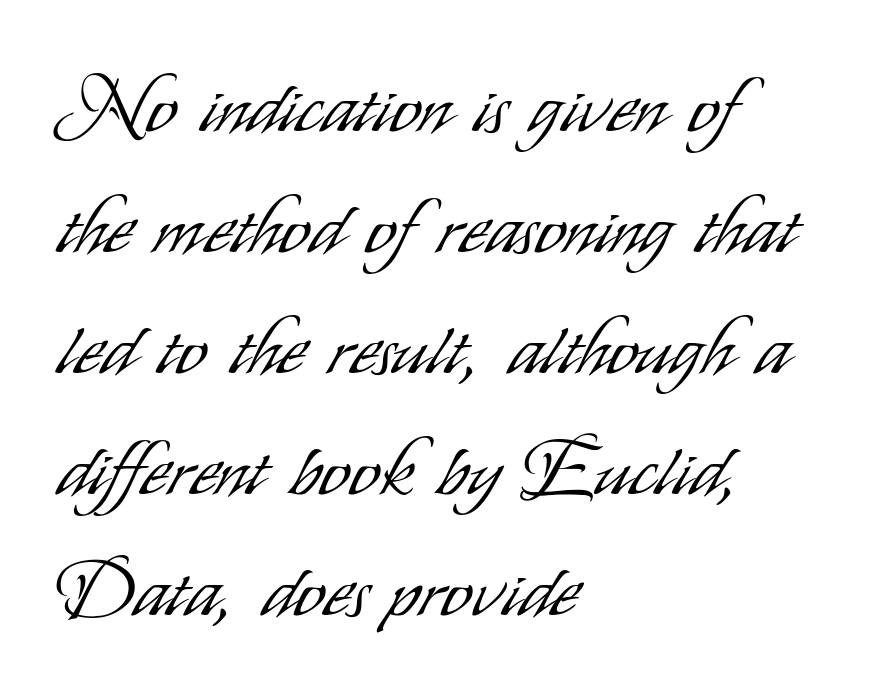
The image shows 77 px light, condensed sans-serif type; set left-aligned, normal line spacing (1.57x), normal letter spacing, not underlined; low stroke contrast and a small x-height.
